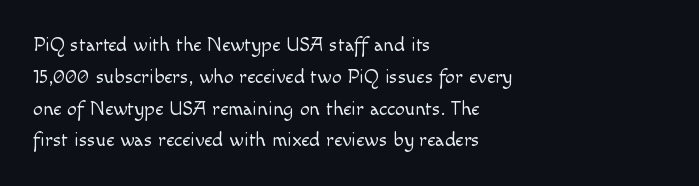
The image shows 20 px text type, upright; set left-aligned, normal line spacing (1.59x), normal letter spacing, not underlined.
